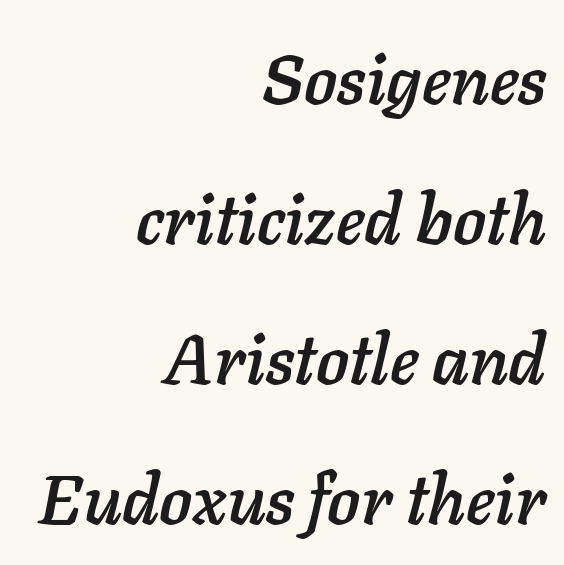
Q: Is the text italic (slanted)? A: Yes, it leans right by about 11 degrees.
Q: Is the text underlined? A: No.
Q: How is the paragraph aligned? A: Right-aligned.
Q: Is the spacing between letters normal or unusually wide? A: Normal.
Q: Is the spacing between lines tight, normal or loose? A: Loose.
Q: Width (condensed, normal, or wide)? A: Normal.
Q: Stroke contrast? A: Low.
Q: x-height? A: Medium.
Q: Monospaced? A: No.
